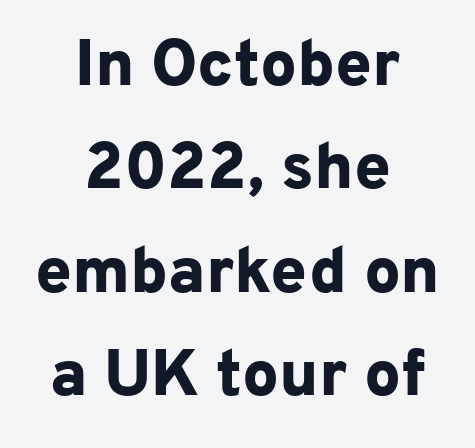
Q: Is the text bold? A: Yes.
Q: Is the text italic (slanted)? A: No, it is upright.
Q: Is the typeface a serif or a sans-serif typeface? A: Sans-serif.
Q: Is the text underlined? A: No.
Q: How is the paragraph aligned? A: Centered.
Q: Is the spacing between letters normal or unusually wide? A: Normal.
Q: Is the spacing between lines tight, normal or loose? A: Normal.
Q: Width (condensed, normal, or wide)? A: Normal.
Q: Stroke contrast? A: Low.
Q: x-height? A: Medium.
Q: Monospaced? A: No.
